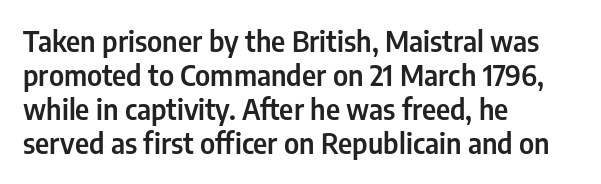
{"serif": "no", "italic": "no", "width": "condensed", "stroke_contrast": "low", "x_height": "medium", "monospaced": "no", "underline": "no", "align": "left", "line_spacing_ratio": 1.21, "letter_spacing": "normal", "letter_spacing_em": 0.0, "glyph_px": 28}
